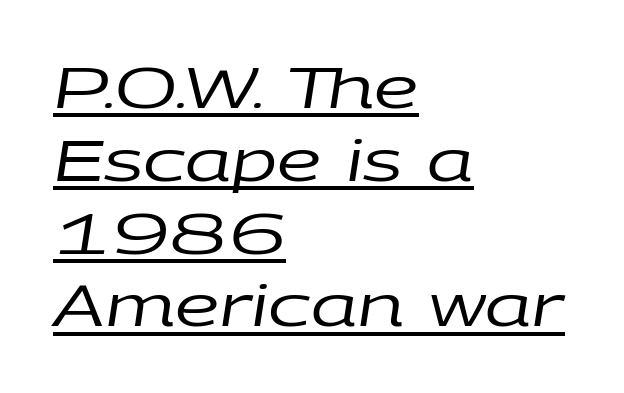
How would I describe the line gaps? Plain and ordinary. The typeface has the unassuming heft of standard copy or less. These lines are rendered in a variable-pitch font. This sample uses plain, unmodified letter spacing. What decoration does the sample have? An underline.
